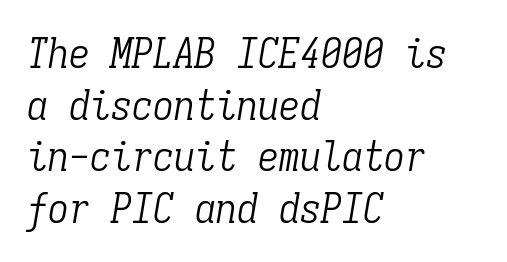
The image shows 42 px light, condensed serif type, italic (leaning right), monospaced; set left-aligned, line spacing 1.23x, normal letter spacing, not underlined; low stroke contrast and a medium x-height.
